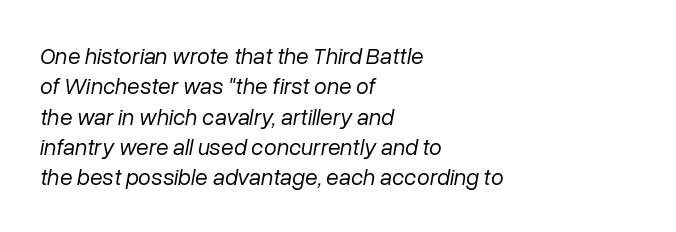
Does the leading feel generous? No, just average. Typeset ragged right — the left edge is the straight one. These lines keep a tight, regular rhythm from letter to letter. Characters are canted at an angle relative to the baseline's perpendicular. Words float on clear page, feet unadorned.
